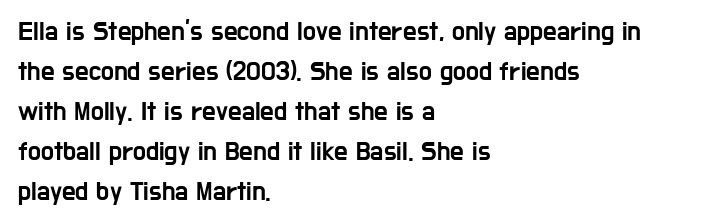
Q: Is the text italic (slanted)? A: No, it is upright.
Q: Is the text underlined? A: No.
Q: How is the paragraph aligned? A: Left-aligned.
Q: Is the spacing between letters normal or unusually wide? A: Normal.
Q: Is the spacing between lines tight, normal or loose? A: Normal.
